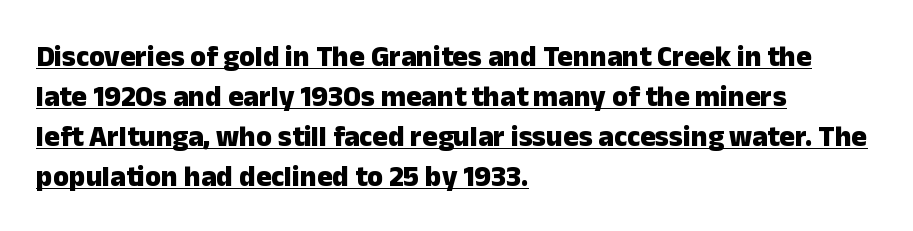
Q: Is the text bold? A: Yes.
Q: Is the text italic (slanted)? A: No, it is upright.
Q: Is the typeface a serif or a sans-serif typeface? A: Sans-serif.
Q: Is the text underlined? A: Yes.
Q: How is the paragraph aligned? A: Left-aligned.
Q: Is the spacing between letters normal or unusually wide? A: Normal.
Q: Is the spacing between lines tight, normal or loose? A: Normal.
Q: Width (condensed, normal, or wide)? A: Normal.
Q: Stroke contrast? A: Low.
Q: x-height? A: Medium.
Q: Monospaced? A: No.
